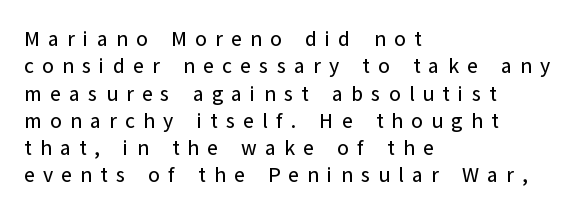
Glance below the letters and you will spot only blank space. These lines have a slow, spaced-out rhythm from letter to letter. Style check: upright. Interline gaps are of average width in this sample. Alignment: flush left.
